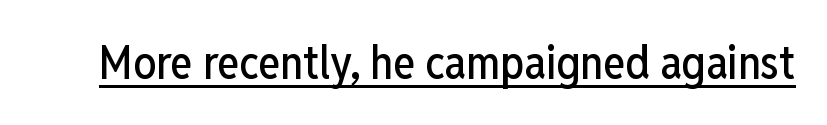
The image shows 46 px condensed sans-serif type, upright; set normal letter spacing, underlined; low stroke contrast and a medium x-height.
